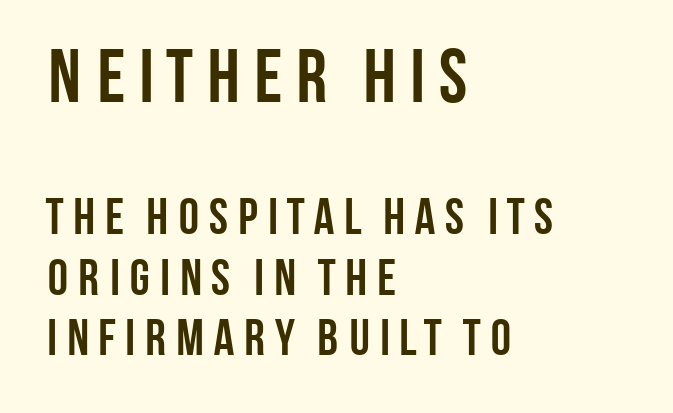
The image shows 76 px semibold, condensed sans-serif type, upright; set left-aligned, line spacing 1.18x, not underlined; the first (top) block is 1.49x larger; low stroke contrast and a large x-height.
